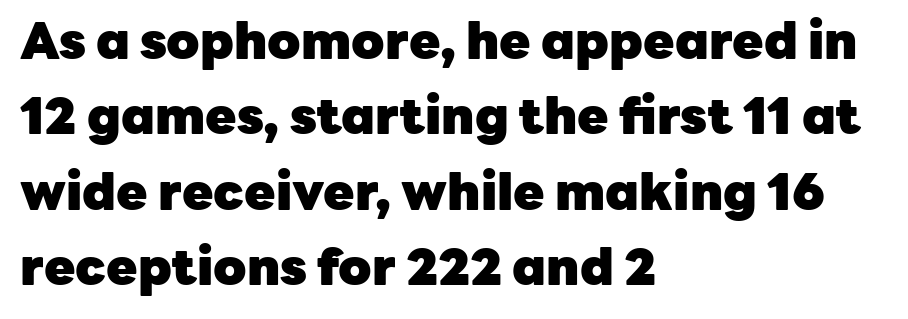
The image shows 51 px heavy sans-serif type, upright; set left-aligned, normal line spacing (1.48x), normal letter spacing, not underlined; low stroke contrast and a medium x-height.
